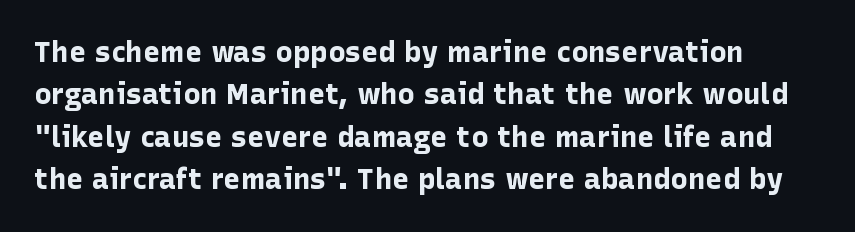
{"serif": "no", "italic": "no", "bold": "yes", "weight": "bold", "width": "normal", "stroke_contrast": "low", "x_height": "medium", "monospaced": "no", "underline": "no", "line_spacing": "normal", "line_spacing_ratio": 1.46, "letter_spacing": "normal", "letter_spacing_em": 0.0, "glyph_px": 29}
